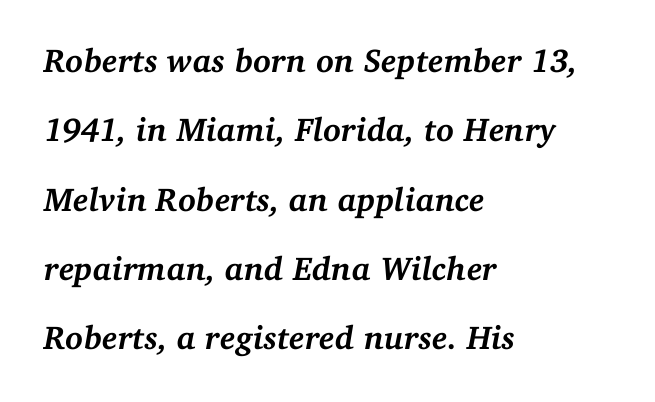
Varying glyph widths throughout — classic text-font behaviour. Regarding serifs, this sample has them. This sample uses plain, unmodified letter spacing. Every character sits at an angle, as italics do. Casual observation: everything's shoved over to the left. Chunky letters — that's bold for sure.
